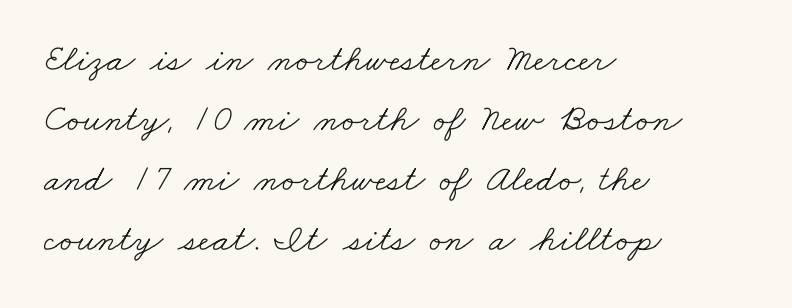
Words float on clear page, feet unadorned. These lines are rendered in a variable-pitch font. Regarding serifs, this sample has them. Leftover space on each line is placed entirely after the last word. Here the glyphs are tracked normally, forming tight word shapes. The characters are drawn with everyday or finer stroke widths.
